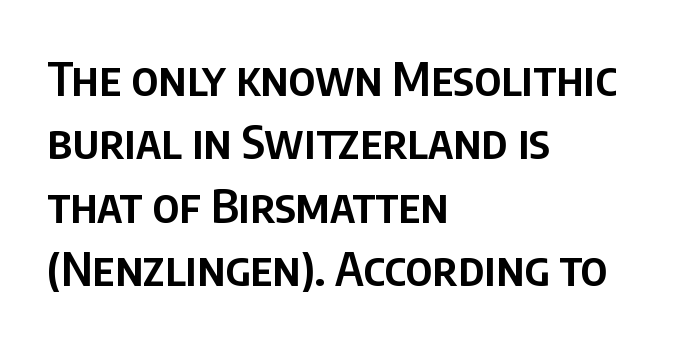
Q: Is the text bold? A: Semi-bold.
Q: Is the text italic (slanted)? A: No, it is upright.
Q: Is the typeface a serif or a sans-serif typeface? A: Sans-serif.
Q: Is the text underlined? A: No.
Q: How is the paragraph aligned? A: Left-aligned.
Q: Is the spacing between letters normal or unusually wide? A: Normal.
Q: Is the spacing between lines tight, normal or loose? A: Normal.
Q: Width (condensed, normal, or wide)? A: Condensed.
Q: Stroke contrast? A: Low.
Q: x-height? A: Large.
Q: Monospaced? A: No.
